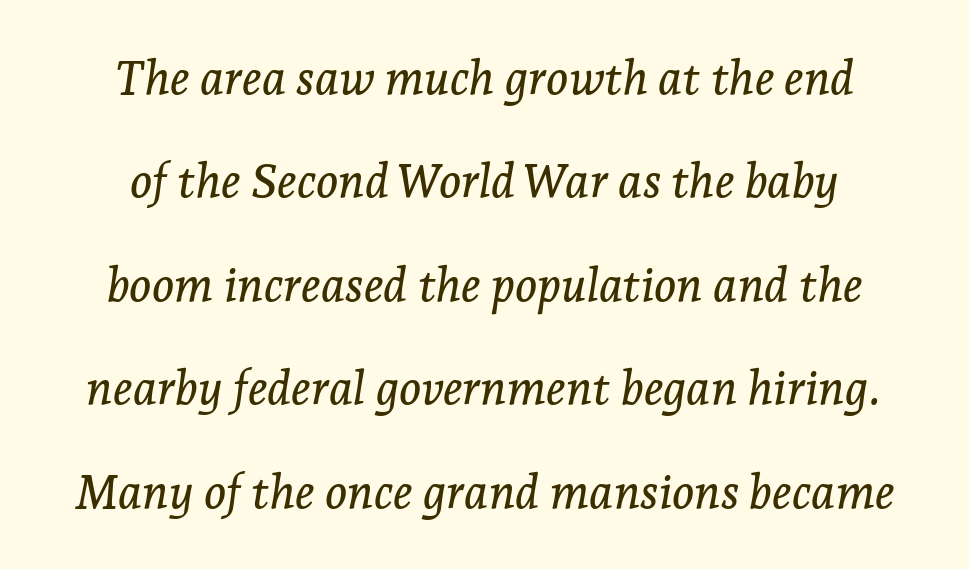
The image shows 47 px serif type, italic (leaning right); set loose line spacing (2.2x), normal letter spacing, not underlined; low stroke contrast and a medium x-height.
